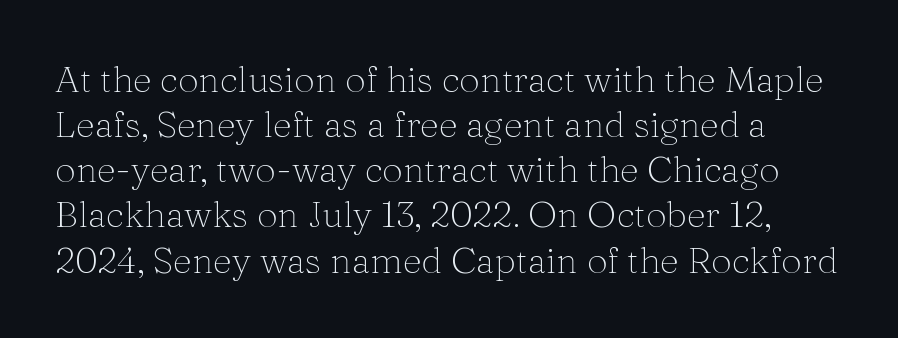
A typesetter would call this zero additional tracking. Does the type have serifs? Yes, each stem ends in a small foot. The area under the type is left untouched. Varying glyph widths throughout — classic text-font behaviour.
